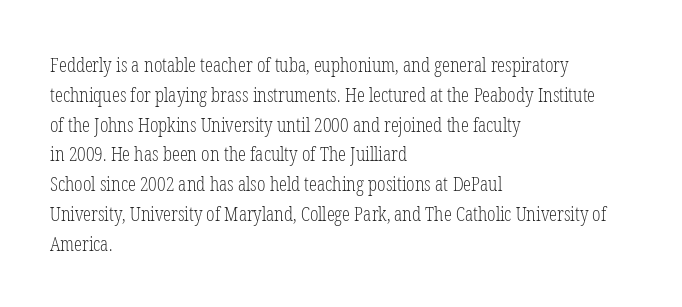
The image shows 20 px text type, upright; set left-aligned, normal line spacing (1.49x), normal letter spacing, not underlined.
